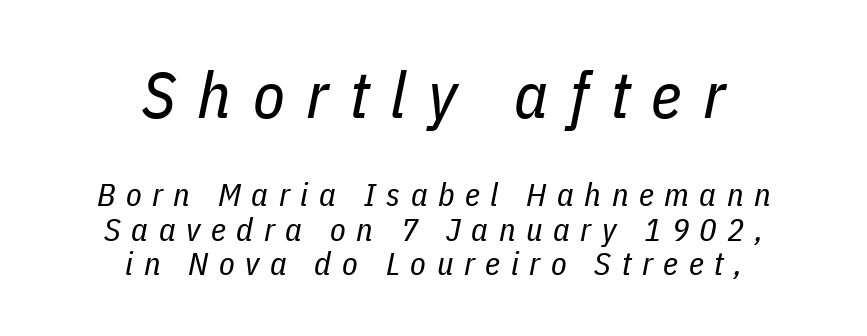
The image shows 65 px regular-weight, condensed type, italic (leaning right); set centered, tight line spacing (1.08x), unusually wide letter spacing (+0.33 em), not underlined; the first (top) block is 2.03x larger; low stroke contrast and a medium x-height.
